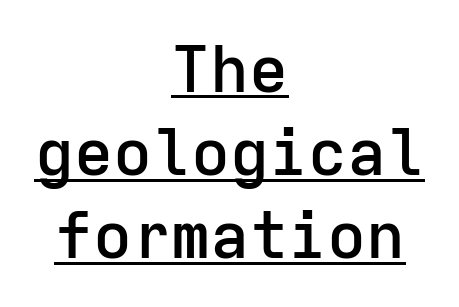
Q: Is the text bold? A: Semi-bold.
Q: Is the text italic (slanted)? A: No, it is upright.
Q: Is the typeface a serif or a sans-serif typeface? A: Sans-serif.
Q: Is the text underlined? A: Yes.
Q: How is the paragraph aligned? A: Centered.
Q: Is the spacing between letters normal or unusually wide? A: Normal.
Q: Is the spacing between lines tight, normal or loose? A: Normal.
Q: Width (condensed, normal, or wide)? A: Normal.
Q: Stroke contrast? A: Low.
Q: x-height? A: Medium.
Q: Monospaced? A: Yes.
